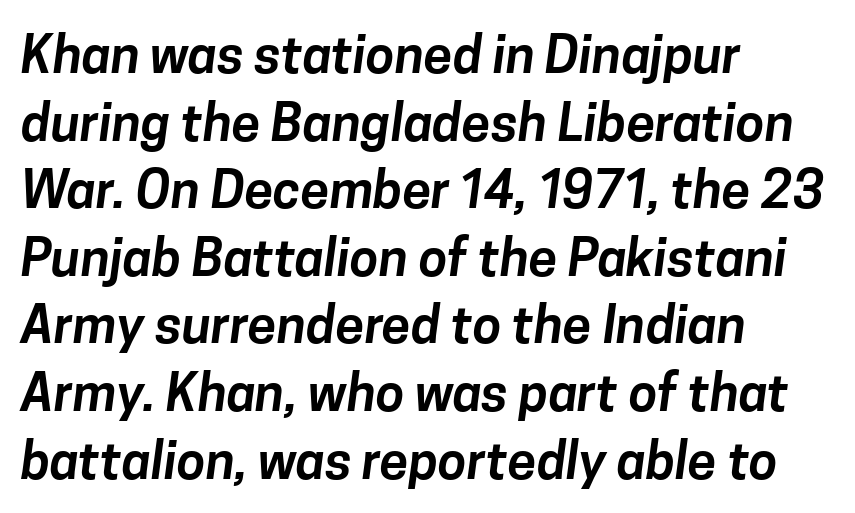
{"serif": "no", "width": "normal", "stroke_contrast": "low", "x_height": "medium", "monospaced": "no", "underline": "no", "align": "left", "line_spacing": "normal", "line_spacing_ratio": 1.3, "letter_spacing": "normal", "letter_spacing_em": 0.0, "glyph_px": 52}
